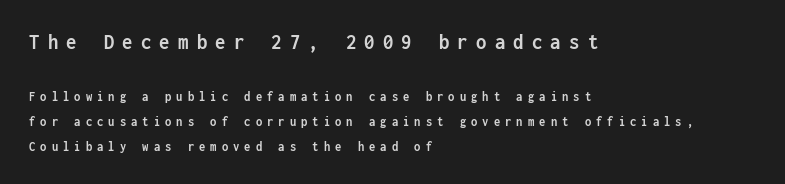
{"italic": "no", "bold": "yes", "underline": "no", "align": "left", "line_spacing_ratio": 1.78, "letter_spacing": "wide", "letter_spacing_em": 0.36, "larger_block": "first", "size_ratio": 1.64, "glyph_px": 23}
